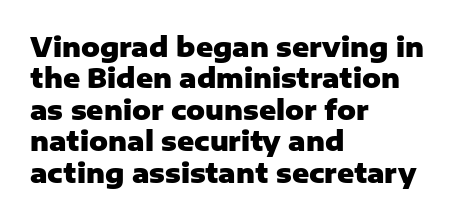
Q: Is the text bold? A: Yes.
Q: Is the text italic (slanted)? A: No, it is upright.
Q: Is the text underlined? A: No.
Q: How is the paragraph aligned? A: Left-aligned.
Q: Is the spacing between letters normal or unusually wide? A: Normal.
